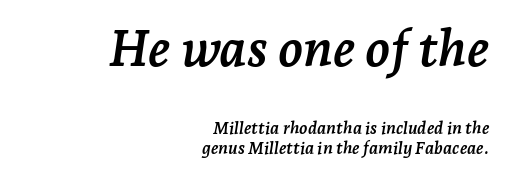
The image shows 51 px semibold serif type, italic (leaning right); set right-aligned, line spacing 1.16x, normal letter spacing, not underlined; the first (top) block is 3.0x larger; low stroke contrast and a medium x-height.
